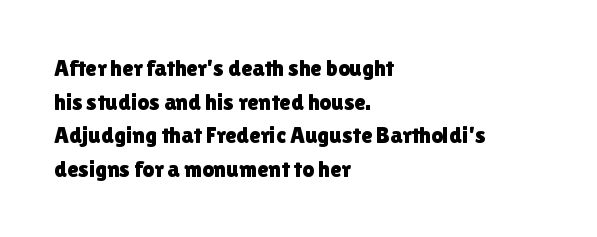
Q: Is the text italic (slanted)? A: No, it is upright.
Q: Is the text underlined? A: No.
Q: How is the paragraph aligned? A: Left-aligned.
Q: Is the spacing between letters normal or unusually wide? A: Normal.
Q: Is the spacing between lines tight, normal or loose? A: Normal.
